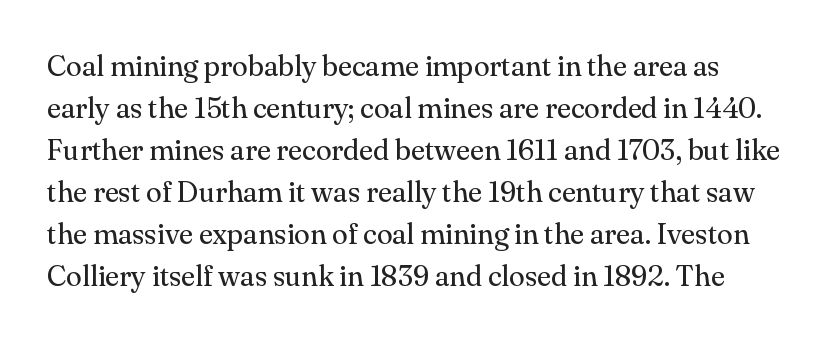
The image shows 29 px regular-weight serif type, upright; set normal line spacing (1.45x), normal letter spacing, not underlined; medium stroke contrast and a small x-height.
